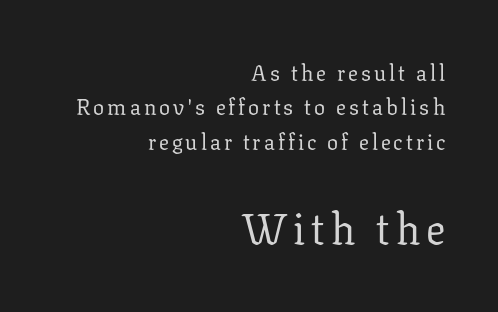
Weight: not bold — regular or lighter. Posture: straight, roman, zero tilt. The paragraph shown leans on its right margin. The text was rendered using a seriffed face with decorative stroke endings. Character widths vary here, with narrow letters taking less room than wide ones. Descender tails drop into unmarked territory.
